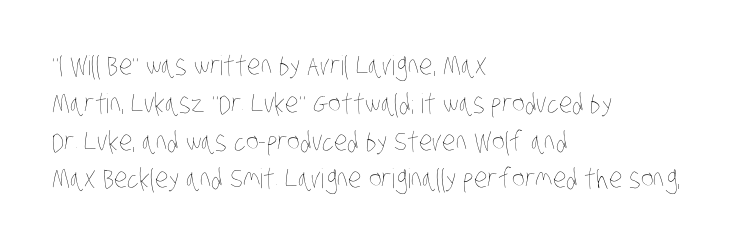
The image shows 27 px text type; set left-aligned, normal line spacing (1.4x), normal letter spacing, not underlined.
